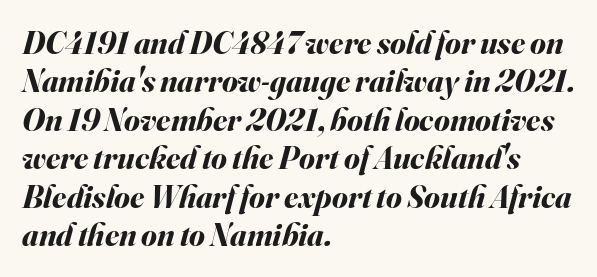
Glyph-to-glyph distance matches everyday printed text. The zone under the glyphs is completely vacant. The rendering uses natural spacing where letterforms have individual widths. Does the weight exceed regular? Yes, all the way to bold.
